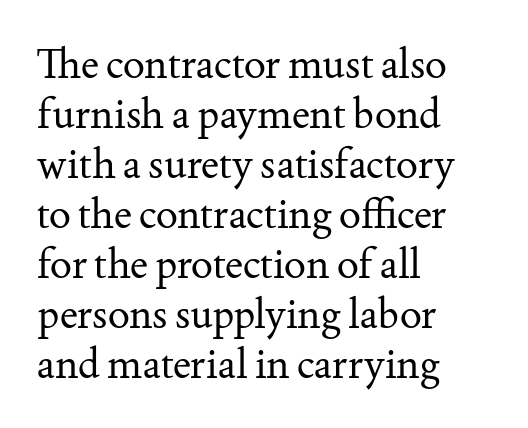
The letters stand straight up with perfectly vertical stems. If you drew a ruler down the left edge, every line would touch it. Proportional: the letters do not fall into vertical columns. There is no visible air inserted between adjacent glyphs. The string is rendered with underlining switched off. Think standard paragraph weight, or any step lighter than that.
